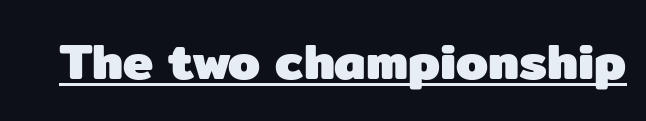
Q: Is the text bold? A: Yes.
Q: Is the text italic (slanted)? A: No, it is upright.
Q: Is the typeface a serif or a sans-serif typeface? A: Sans-serif.
Q: Is the text underlined? A: Yes.
Q: Is the spacing between letters normal or unusually wide? A: Normal.
Q: Width (condensed, normal, or wide)? A: Normal.
Q: Stroke contrast? A: Low.
Q: x-height? A: Medium.
Q: Monospaced? A: No.
